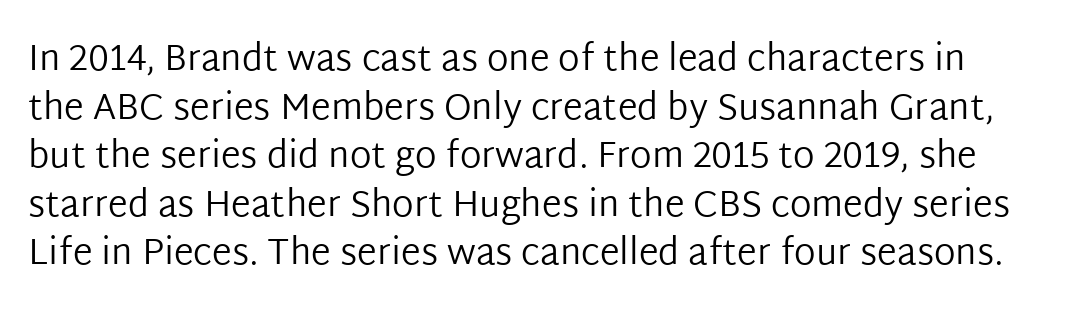
The image shows 36 px regular-weight sans-serif type, upright; set normal line spacing (1.35x), normal letter spacing, not underlined; low stroke contrast and a medium x-height.
